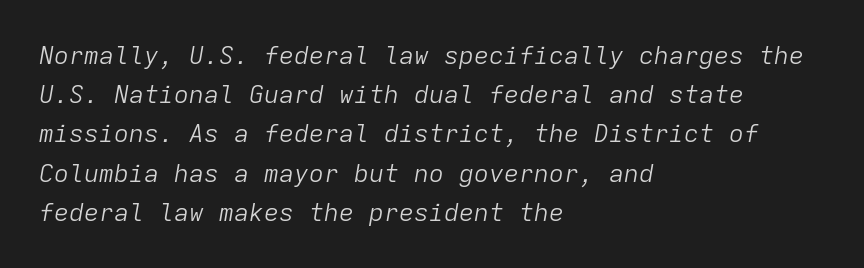
This is not heavy type; no bold has been used. The rendering applies a slant to the glyphs. The ragged edge is on the right, which tells us the setting is flush left. Clear beneath every line of the passage.
